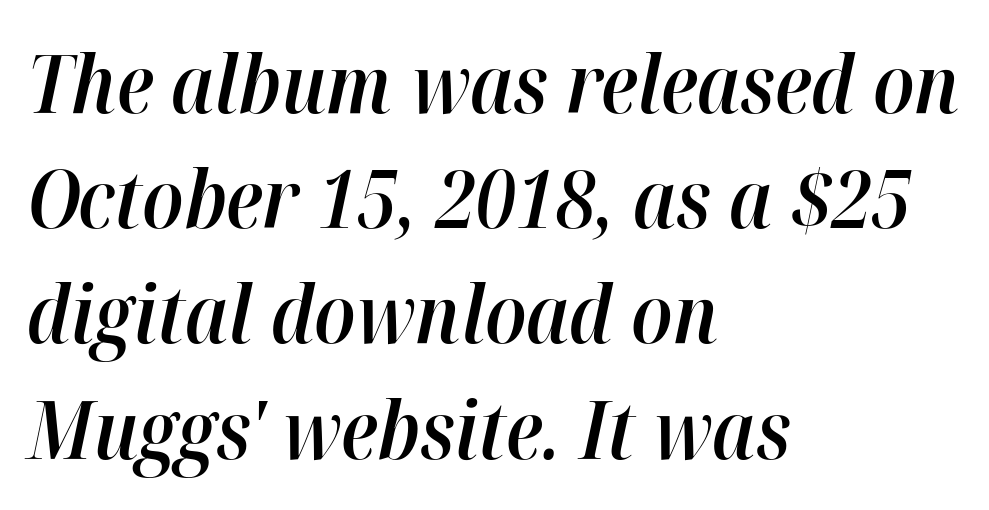
Beneath every word, the page is bare. Here the glyphs are tracked normally, forming tight word shapes. Notice how the passage keeps a crisp vertical edge on the left only. A typesetter would call this proportional, since set widths differ per character. The vertical gap from one line to the next is medium.
